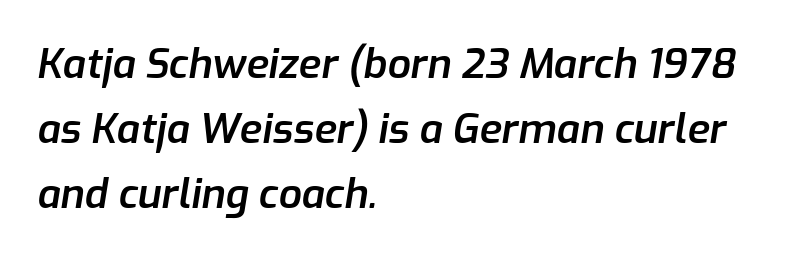
The image shows 41 px semibold type, italic (leaning right); set left-aligned, normal line spacing (1.59x), normal letter spacing, not underlined; low stroke contrast and a medium x-height.
